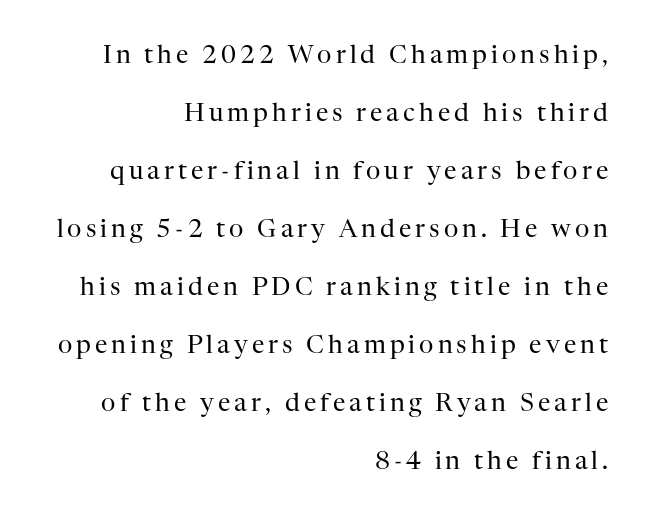
Q: Is the text bold? A: No.
Q: Is the text italic (slanted)? A: No, it is upright.
Q: Is the text underlined? A: No.
Q: How is the paragraph aligned? A: Right-aligned.
Q: Is the spacing between lines tight, normal or loose? A: Loose.
